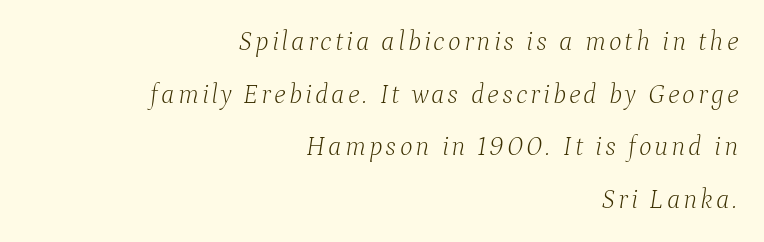
There's an unmistakable incline to the writing here. Vertical spacing — loose. Heaviness? Minimal to ordinary, like unemphasized prose. The passage is arranged like a letterhead date or caption credit — flush right.
